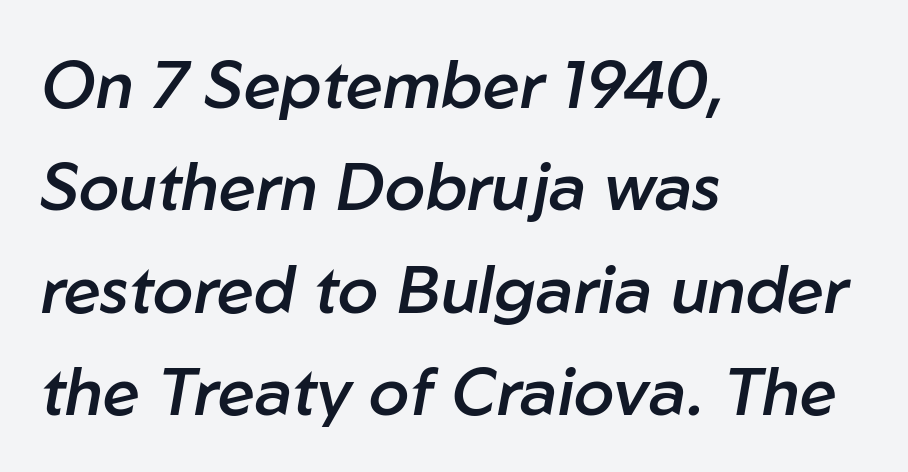
{"italic": "yes", "lean": "right", "slant_degrees": 10, "bold": "semi", "weight": "semibold", "width": "normal", "stroke_contrast": "low", "x_height": "medium", "monospaced": "no", "underline": "no", "align": "left", "line_spacing": "normal", "line_spacing_ratio": 1.55, "letter_spacing": "normal", "letter_spacing_em": 0.0, "glyph_px": 66}
